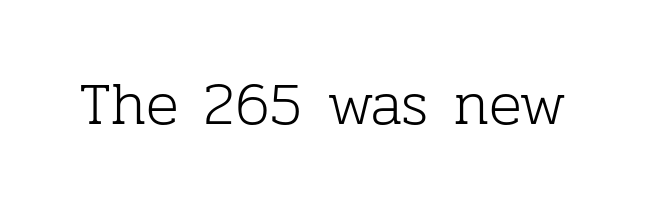
Q: Is the text bold? A: No.
Q: Is the text italic (slanted)? A: No, it is upright.
Q: Is the typeface a serif or a sans-serif typeface? A: Serif.
Q: Is the text underlined? A: No.
Q: Is the spacing between letters normal or unusually wide? A: Normal.
Q: Width (condensed, normal, or wide)? A: Normal.
Q: Stroke contrast? A: Low.
Q: x-height? A: Medium.
Q: Monospaced? A: No.
